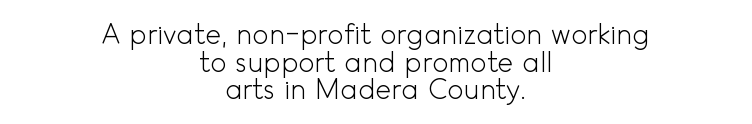
Q: Is the text bold? A: No.
Q: Is the text italic (slanted)? A: No, it is upright.
Q: Is the text underlined? A: No.
Q: How is the paragraph aligned? A: Centered.
Q: Is the spacing between letters normal or unusually wide? A: Normal.
Q: Is the spacing between lines tight, normal or loose? A: Tight.
